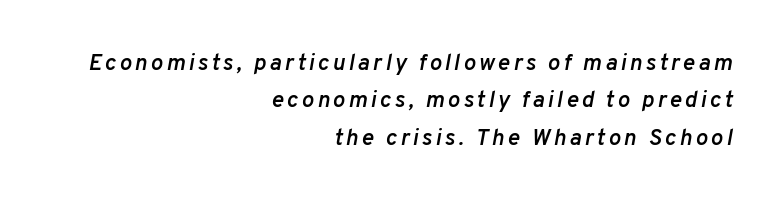
The image shows 23 px text type, italic (leaning right); set right-aligned, normal line spacing (1.62x), not underlined.
